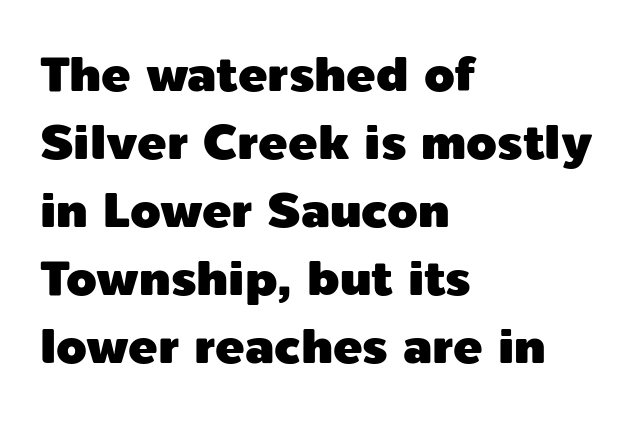
Q: Is the text italic (slanted)? A: No, it is upright.
Q: Is the typeface a serif or a sans-serif typeface? A: Sans-serif.
Q: Is the text underlined? A: No.
Q: How is the paragraph aligned? A: Left-aligned.
Q: Is the spacing between letters normal or unusually wide? A: Normal.
Q: Is the spacing between lines tight, normal or loose? A: Normal.
Q: Width (condensed, normal, or wide)? A: Normal.
Q: x-height? A: Medium.
Q: Monospaced? A: No.
